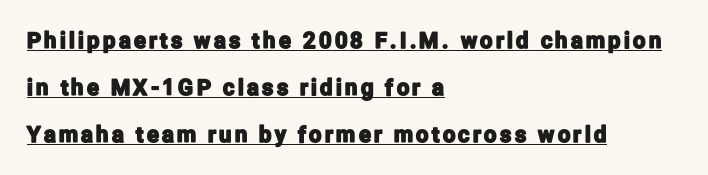
Q: Is the text italic (slanted)? A: No, it is upright.
Q: Is the text underlined? A: Yes.
Q: How is the paragraph aligned? A: Left-aligned.
Q: Is the spacing between lines tight, normal or loose? A: Loose.
